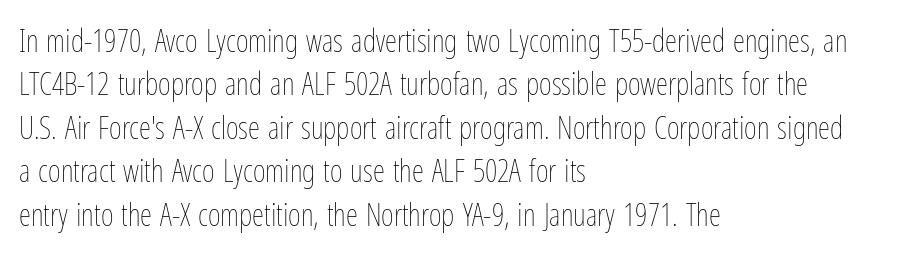
{"italic": "no", "bold": "no", "weight": "thin", "width": "condensed", "stroke_contrast": "low", "x_height": "medium", "monospaced": "no", "underline": "no", "align": "left", "line_spacing": "normal", "line_spacing_ratio": 1.4, "letter_spacing": "normal", "letter_spacing_em": 0.0, "glyph_px": 31}
